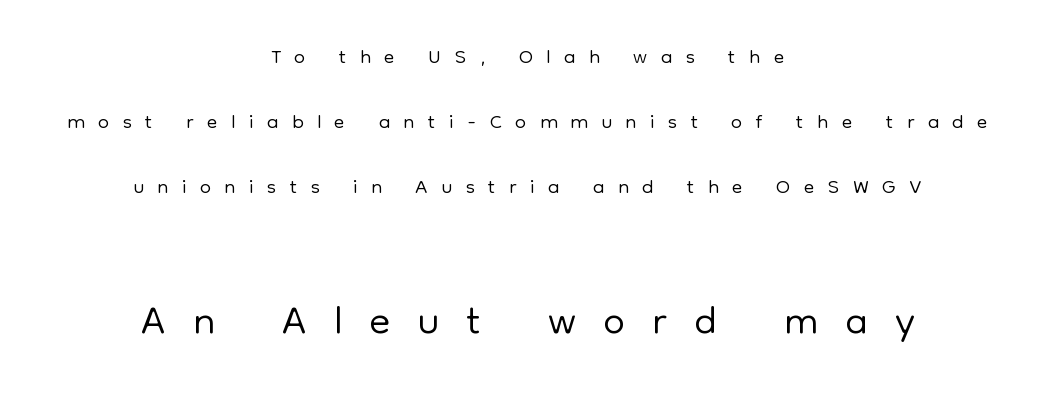
Q: Is the text bold? A: No.
Q: Is the text italic (slanted)? A: No, it is upright.
Q: Is the typeface a serif or a sans-serif typeface? A: Sans-serif.
Q: Is the text underlined? A: No.
Q: How is the paragraph aligned? A: Centered.
Q: Is the spacing between letters normal or unusually wide? A: Unusually wide.
Q: Is the spacing between lines tight, normal or loose? A: Loose.
Q: Which block of text is set in a larger size, the first (top) or the second (bottom)? A: The second (bottom) one.
Q: Width (condensed, normal, or wide)? A: Normal.
Q: Stroke contrast? A: Low.
Q: x-height? A: Medium.
Q: Monospaced? A: No.
